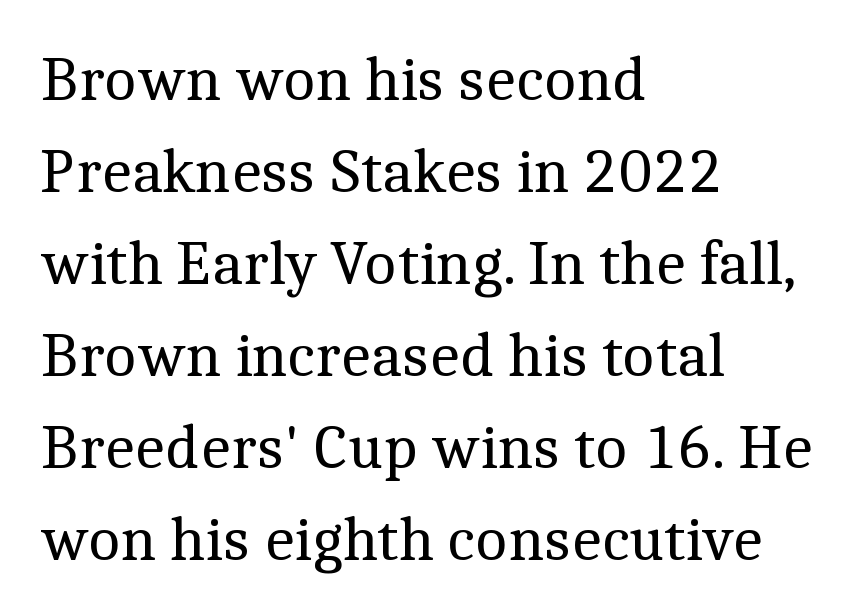
A clean baseline with only descenders dipping below it. These lines are rendered in a variable-pitch font. Each line starts at the same left margin while the right side varies. A typesetter would call this leading conventional body-copy spacing.
